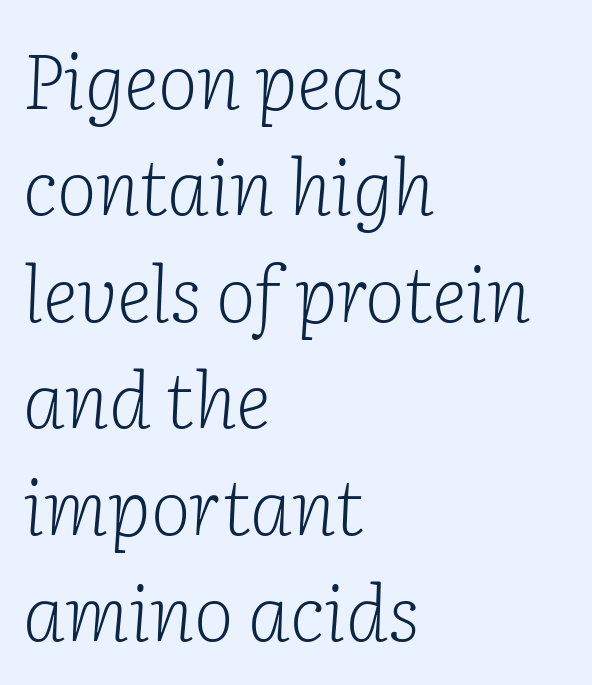
Q: Is the text bold? A: No.
Q: Is the text italic (slanted)? A: Yes, it leans right by about 2 degrees.
Q: Is the typeface a serif or a sans-serif typeface? A: Serif.
Q: Is the text underlined? A: No.
Q: How is the paragraph aligned? A: Left-aligned.
Q: Is the spacing between letters normal or unusually wide? A: Normal.
Q: Is the spacing between lines tight, normal or loose? A: Normal.
Q: Width (condensed, normal, or wide)? A: Normal.
Q: Stroke contrast? A: Low.
Q: x-height? A: Medium.
Q: Monospaced? A: No.
